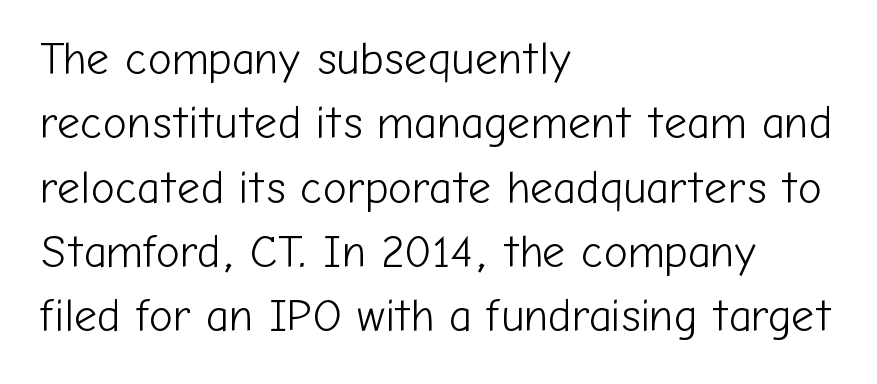
The image shows 45 px light sans-serif type, upright; set left-aligned, normal line spacing (1.43x), normal letter spacing, not underlined; low stroke contrast and a medium x-height.
